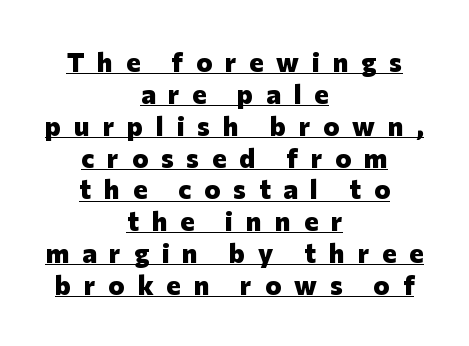
{"italic": "no", "bold": "yes", "underline": "yes", "align": "center", "line_spacing_ratio": 1.18, "letter_spacing": "wide", "letter_spacing_em": 0.48, "glyph_px": 27}
